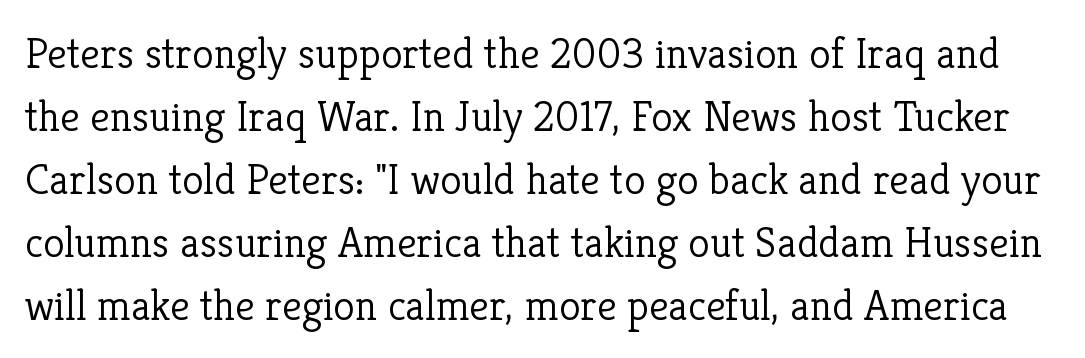
Q: Is the text bold? A: No.
Q: Is the text italic (slanted)? A: No, it is upright.
Q: Is the typeface a serif or a sans-serif typeface? A: Serif.
Q: Is the text underlined? A: No.
Q: Is the spacing between letters normal or unusually wide? A: Normal.
Q: Is the spacing between lines tight, normal or loose? A: Normal.
Q: Width (condensed, normal, or wide)? A: Normal.
Q: Stroke contrast? A: Low.
Q: x-height? A: Medium.
Q: Monospaced? A: No.
